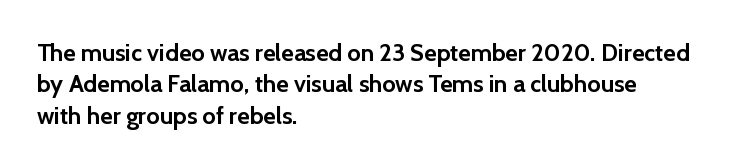
Q: Is the text bold? A: Yes.
Q: Is the text italic (slanted)? A: No, it is upright.
Q: Is the text underlined? A: No.
Q: How is the paragraph aligned? A: Left-aligned.
Q: Is the spacing between letters normal or unusually wide? A: Normal.
Q: Is the spacing between lines tight, normal or loose? A: Normal.
